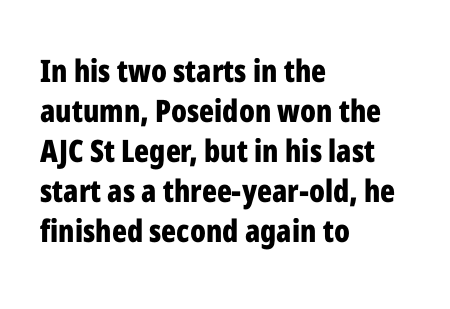
The image shows 31 px bold, condensed sans-serif type, upright; set left-aligned, normal line spacing (1.29x), normal letter spacing, not underlined; low stroke contrast and a medium x-height.
